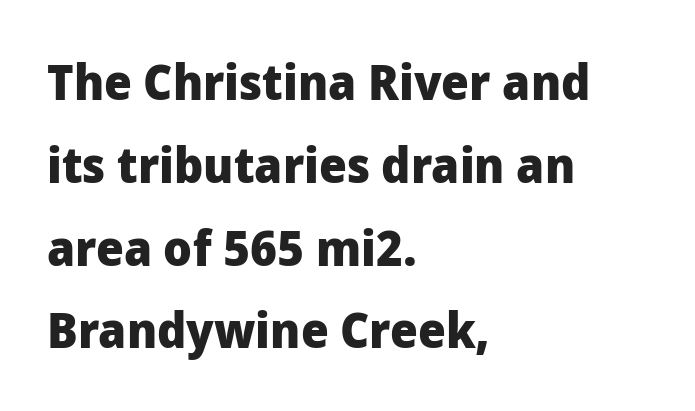
{"serif": "no", "italic": "no", "bold": "yes", "weight": "heavy", "width": "normal", "stroke_contrast": "low", "x_height": "medium", "monospaced": "no", "underline": "no", "align": "left", "line_spacing": "normal", "line_spacing_ratio": 1.69, "letter_spacing": "normal", "letter_spacing_em": 0.0, "glyph_px": 49}
